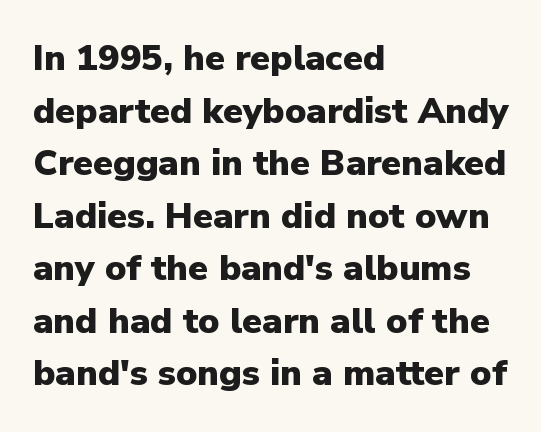
The image shows 36 px heavy sans-serif type, upright; set left-aligned, normal line spacing (1.46x), normal letter spacing, not underlined; low stroke contrast and a medium x-height.
